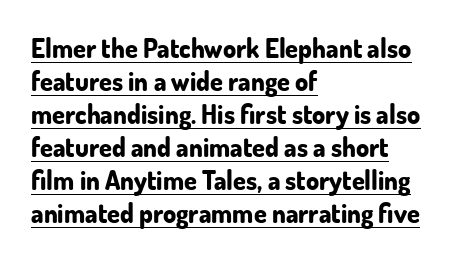
Q: Is the text bold? A: Yes.
Q: Is the text italic (slanted)? A: No, it is upright.
Q: Is the text underlined? A: Yes.
Q: How is the paragraph aligned? A: Left-aligned.
Q: Is the spacing between letters normal or unusually wide? A: Normal.
Q: Is the spacing between lines tight, normal or loose? A: Normal.
